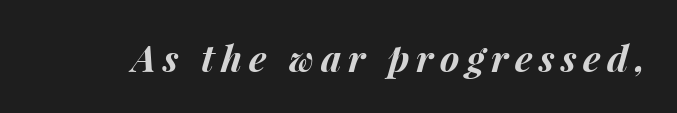
{"italic": "yes", "lean": "right", "slant_degrees": 15, "bold": "yes", "weight": "bold", "width": "normal", "stroke_contrast": "medium", "x_height": "medium", "monospaced": "no", "underline": "no", "glyph_px": 37}
